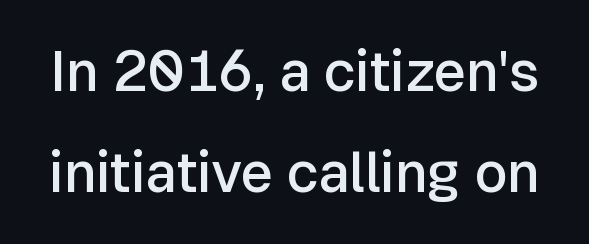
{"serif": "no", "italic": "no", "bold": "semi", "weight": "semibold", "width": "normal", "stroke_contrast": "low", "x_height": "medium", "monospaced": "no", "underline": "no", "line_spacing_ratio": 1.81, "letter_spacing": "normal", "letter_spacing_em": 0.0, "glyph_px": 56}
